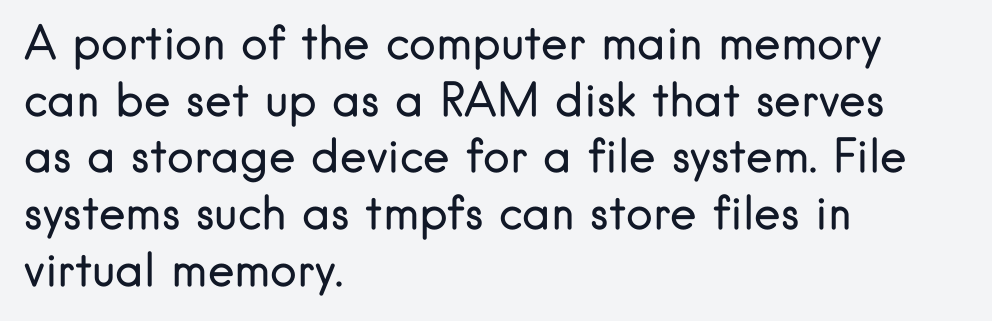
Each letter keeps its own natural width here, so spacing adapts to shape. This rendering features lettering with no underline. This sample uses an upright cut, with every glyph sitting square on the baseline. Caption: standard tracking, unaltered. The weight tops out at a normal text grade. A student would call this left alignment; a typographer would say flush left, rag right.
